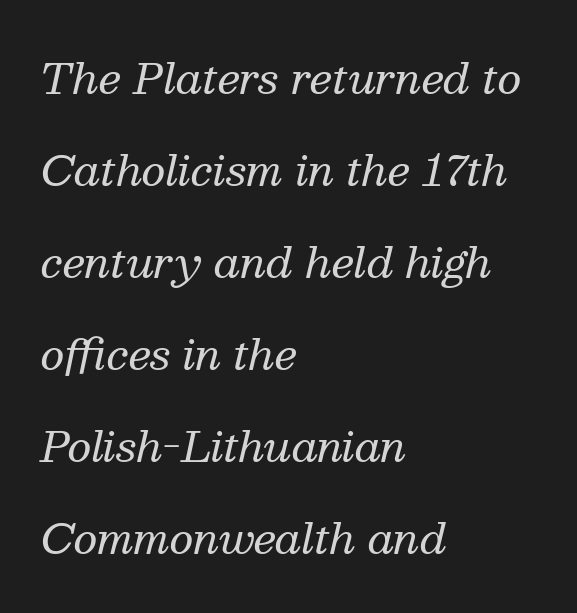
Q: Is the text bold? A: No.
Q: Is the text italic (slanted)? A: Yes, it leans right by about 13 degrees.
Q: Is the typeface a serif or a sans-serif typeface? A: Serif.
Q: Is the text underlined? A: No.
Q: How is the paragraph aligned? A: Left-aligned.
Q: Is the spacing between letters normal or unusually wide? A: Normal.
Q: Is the spacing between lines tight, normal or loose? A: Loose.
Q: Width (condensed, normal, or wide)? A: Normal.
Q: Stroke contrast? A: Medium.
Q: x-height? A: Medium.
Q: Monospaced? A: No.
